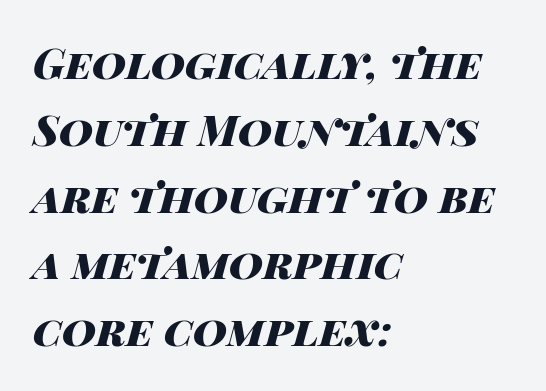
Emphasis by weight is at full strength: bold. Normally led — the rows are evenly, conventionally spaced. The rendering keeps characters at their native spacing. Layout note: lines flush left. You can tell it's italic because the verticals aren't actually vertical.
